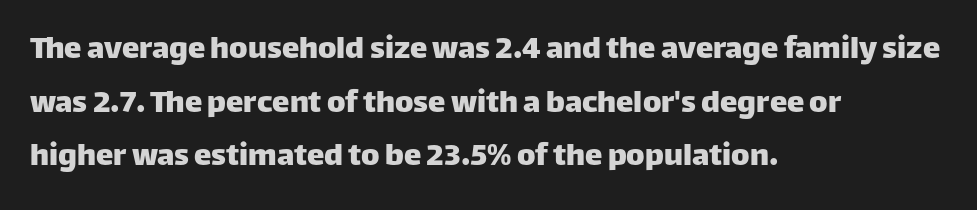
{"serif": "no", "italic": "no", "width": "normal", "stroke_contrast": "low", "x_height": "large", "monospaced": "no", "underline": "no", "align": "left", "line_spacing": "normal", "line_spacing_ratio": 1.53, "letter_spacing": "normal", "letter_spacing_em": 0.0, "glyph_px": 35}
